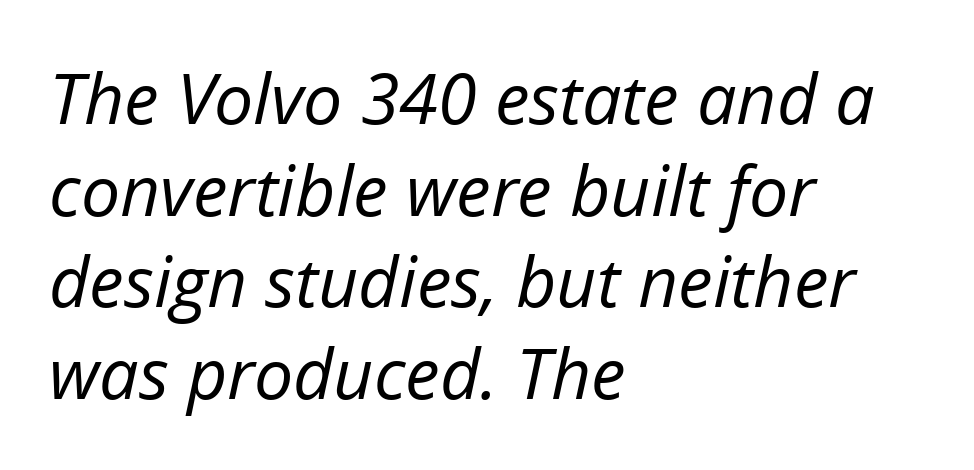
The image shows 70 px regular-weight type, italic (leaning right); set left-aligned, normal line spacing (1.31x), normal letter spacing, not underlined; low stroke contrast and a medium x-height.
